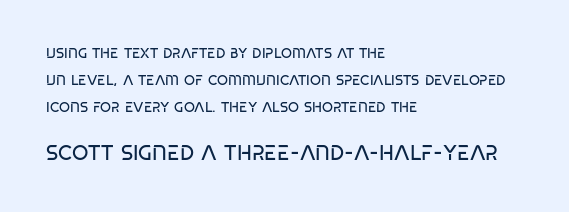
Decoration check: the copy has no underline. The characters are drawn with everyday or finer stroke widths. Tall strokes in this sample are plumb rather than angled. The second block has been scaled up relative to the first. The paragraph has a hard left edge and a soft right edge. Honestly, the rows look like they've been pulled way apart.
